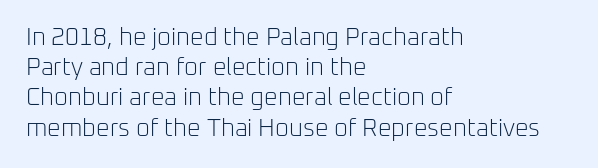
{"italic": "no", "bold": "no", "underline": "no", "align": "left", "line_spacing": "normal", "line_spacing_ratio": 1.26, "letter_spacing": "normal", "letter_spacing_em": 0.0, "glyph_px": 24}
